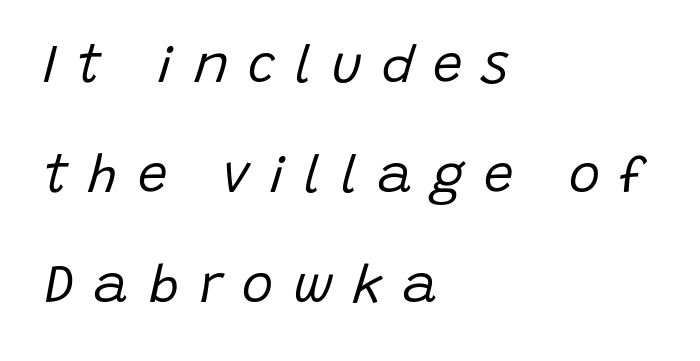
{"italic": "yes", "lean": "right", "slant_degrees": 15, "bold": "no", "weight": "regular", "width": "normal", "stroke_contrast": "low", "x_height": "large", "monospaced": "no", "underline": "no", "align": "left", "line_spacing": "loose", "line_spacing_ratio": 2.08, "letter_spacing": "wide", "letter_spacing_em": 0.37, "glyph_px": 53}
